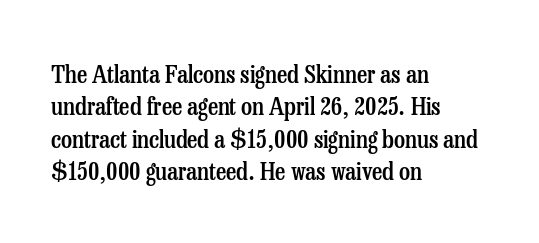
The type is set solid horizontally, with unmodified tracking. Check the space under the baseline: it is left empty. In terms of weight, the rendering is demibold, just under bold. This is the regular roman posture of the typeface.
